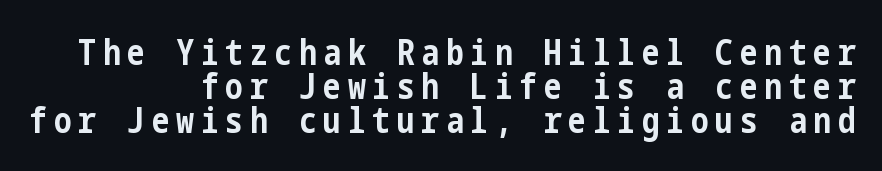
The face used here has the dense, thick strokes of a bold. Inter-character spacing is expanded well beyond the font's built-in metrics. Regarding serifs, this sample does without them. The designer dialed line spacing down below the default. Does the copy run flush right? Yes — the right margin is perfectly even.
